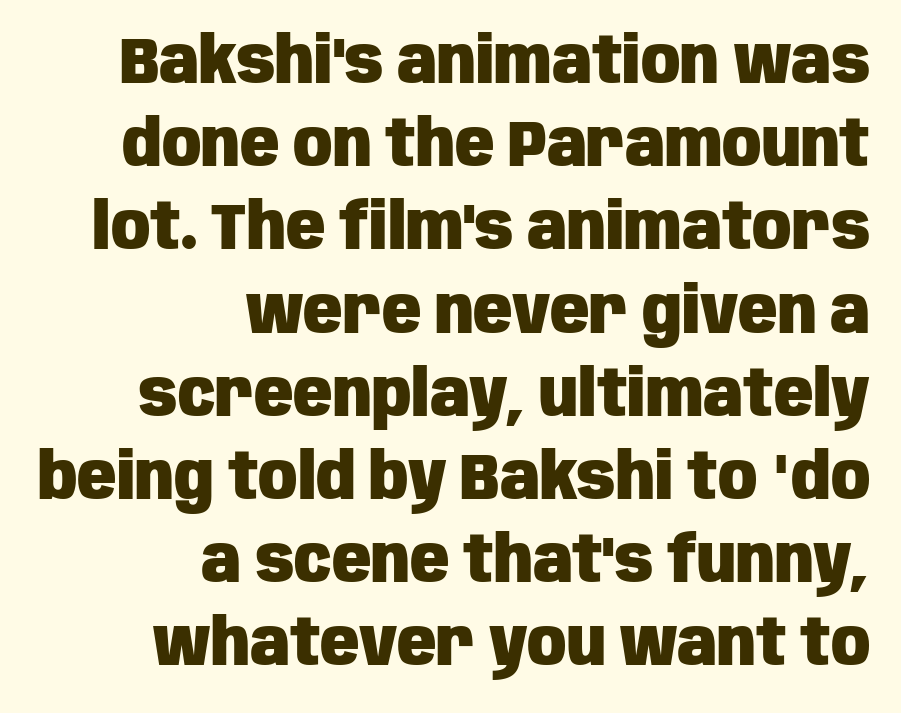
The type family on display is of the sans-serif kind. The passage is arranged like a letterhead date or caption credit — flush right. Vertical strokes here are truly vertical. The baseline area is clear. The rows are spaced the way most documents space them.
